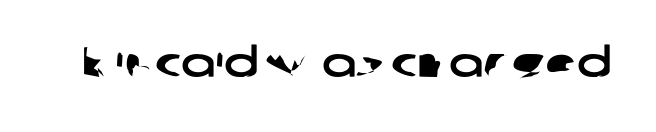
The image shows 41 px wide sans-serif type; set normal letter spacing, not underlined; low stroke contrast and a medium x-height.
